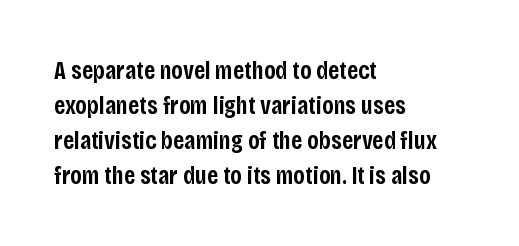
The image shows 26 px text type, upright; set left-aligned, normal line spacing (1.34x), normal letter spacing, not underlined.
